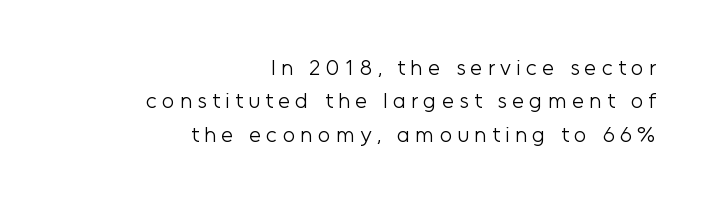
{"italic": "no", "bold": "no", "underline": "no", "align": "right", "line_spacing": "normal", "line_spacing_ratio": 1.52, "letter_spacing": "wide", "letter_spacing_em": 0.23, "glyph_px": 22}
